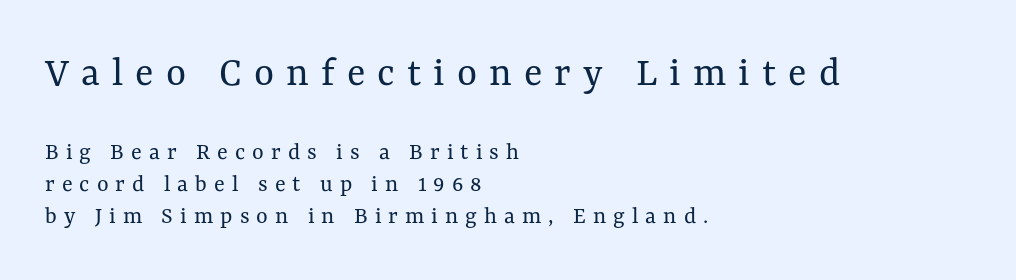
These lines were composed using upright roman letters. No letter is thick-stroked: the sample isn't bold. Larger block? The one above; the one below is distinctly smaller. Beneath every word, the page is bare. A normal amount of white space separates one row of letters from the next.
